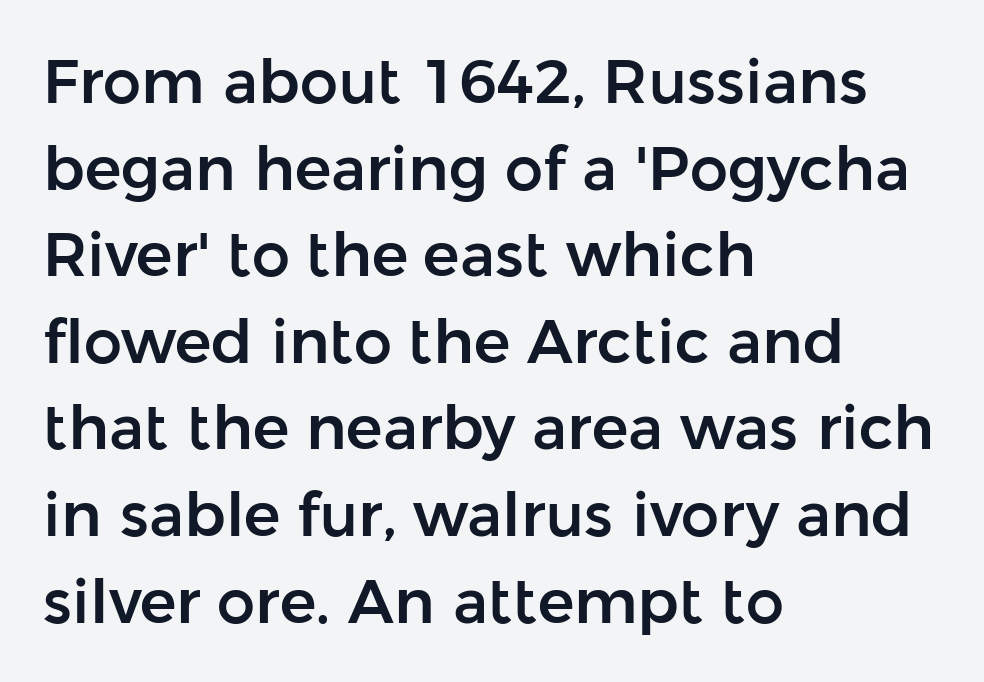
{"serif": "no", "italic": "no", "width": "normal", "stroke_contrast": "low", "x_height": "medium", "monospaced": "no", "underline": "no", "align": "left", "line_spacing": "normal", "line_spacing_ratio": 1.42, "letter_spacing": "normal", "letter_spacing_em": 0.0, "glyph_px": 61}
